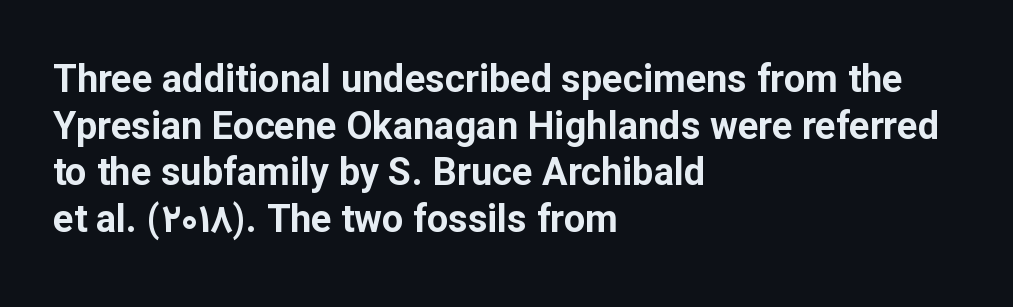
Q: Is the text bold? A: Yes.
Q: Is the text italic (slanted)? A: No, it is upright.
Q: Is the typeface a serif or a sans-serif typeface? A: Sans-serif.
Q: Is the text underlined? A: No.
Q: How is the paragraph aligned? A: Left-aligned.
Q: Is the spacing between letters normal or unusually wide? A: Normal.
Q: Width (condensed, normal, or wide)? A: Normal.
Q: Stroke contrast? A: Low.
Q: x-height? A: Medium.
Q: Monospaced? A: No.
